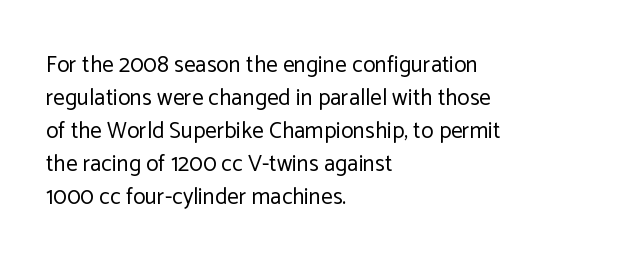
{"italic": "no", "bold": "no", "underline": "no", "align": "left", "line_spacing": "normal", "line_spacing_ratio": 1.44, "letter_spacing": "normal", "letter_spacing_em": 0.0, "glyph_px": 23}
